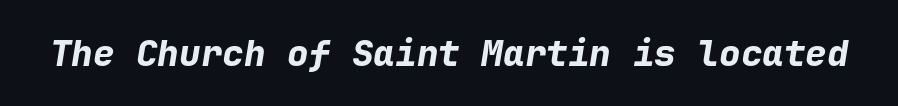
The axis of the letterforms is tilted away from vertical. Spacing between characters is what you'd get straight out of the box. Monospaced: the letters line up in strict vertical columns. Thick stems and heavy bowls — unmistakably bold. The baseline area is clear.
